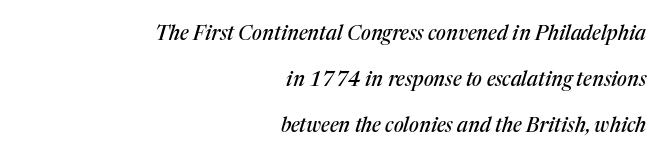
{"italic": "yes", "lean": "right", "slant_degrees": 17, "underline": "no", "align": "right", "line_spacing": "loose", "line_spacing_ratio": 2.3, "letter_spacing": "normal", "letter_spacing_em": 0.0, "glyph_px": 20}
